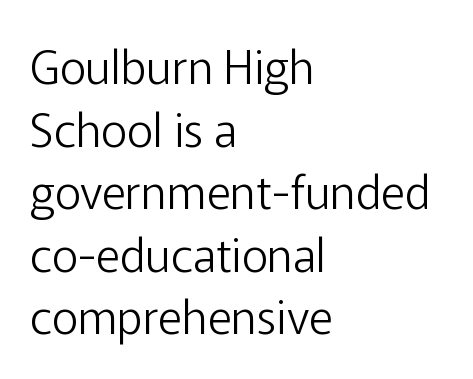
Q: Is the text bold? A: No.
Q: Is the text italic (slanted)? A: No, it is upright.
Q: Is the typeface a serif or a sans-serif typeface? A: Sans-serif.
Q: Is the text underlined? A: No.
Q: How is the paragraph aligned? A: Left-aligned.
Q: Is the spacing between letters normal or unusually wide? A: Normal.
Q: Is the spacing between lines tight, normal or loose? A: Normal.
Q: Width (condensed, normal, or wide)? A: Normal.
Q: Stroke contrast? A: Low.
Q: x-height? A: Medium.
Q: Monospaced? A: No.
